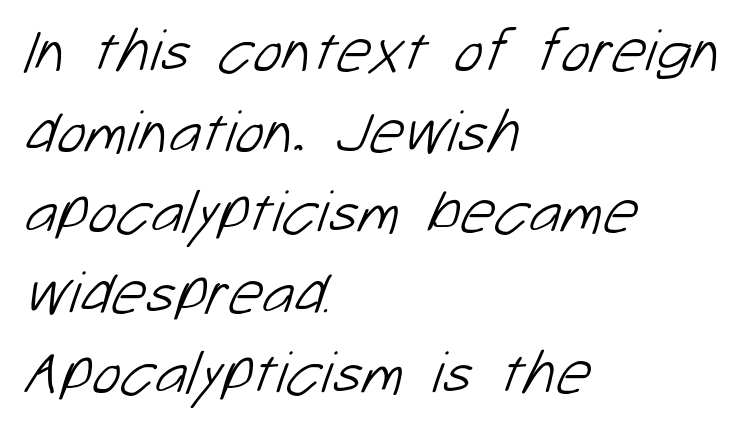
Q: Is the text bold? A: No.
Q: Is the typeface a serif or a sans-serif typeface? A: Sans-serif.
Q: Is the text underlined? A: No.
Q: How is the paragraph aligned? A: Left-aligned.
Q: Is the spacing between letters normal or unusually wide? A: Normal.
Q: Is the spacing between lines tight, normal or loose? A: Normal.
Q: Width (condensed, normal, or wide)? A: Normal.
Q: Stroke contrast? A: Low.
Q: x-height? A: Medium.
Q: Monospaced? A: No.
